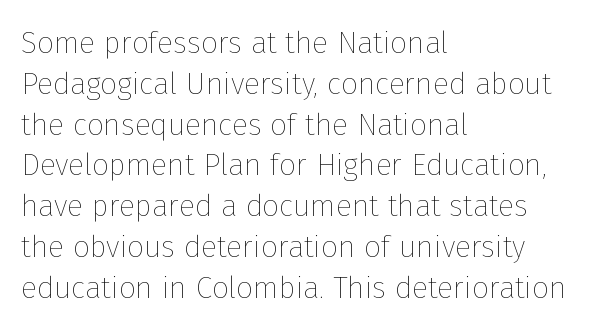
Horizontal bands of white between lines are of average thickness. The lines are quadded left. Characters follow at the spacing the type designer built in. You could not count columns in this text — the font is proportionally spaced. No heavy texture on the line: the type isn't bold.
